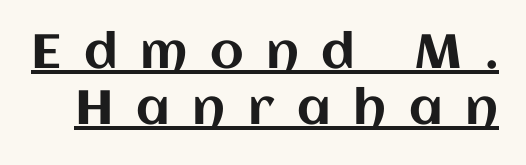
Q: Is the text italic (slanted)? A: No, it is upright.
Q: Is the text underlined? A: Yes.
Q: Is the spacing between letters normal or unusually wide? A: Unusually wide.
Q: Width (condensed, normal, or wide)? A: Normal.
Q: Stroke contrast? A: Medium.
Q: x-height? A: Large.
Q: Monospaced? A: No.
